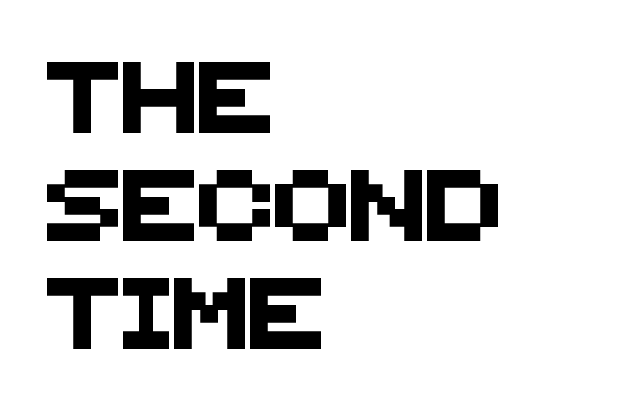
The image shows 71 px sans-serif type; set left-aligned, normal line spacing (1.52x), normal letter spacing, not underlined; medium stroke contrast and a large x-height.
